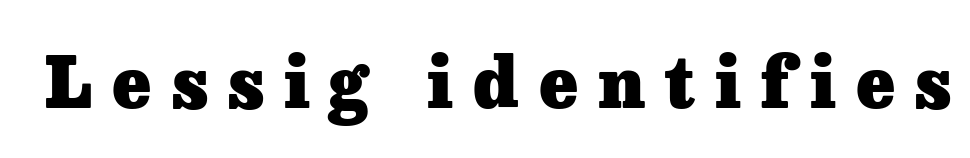
The image shows 71 px heavy serif type, upright; set unusually wide letter spacing (+0.28 em), not underlined; low stroke contrast and a medium x-height.
